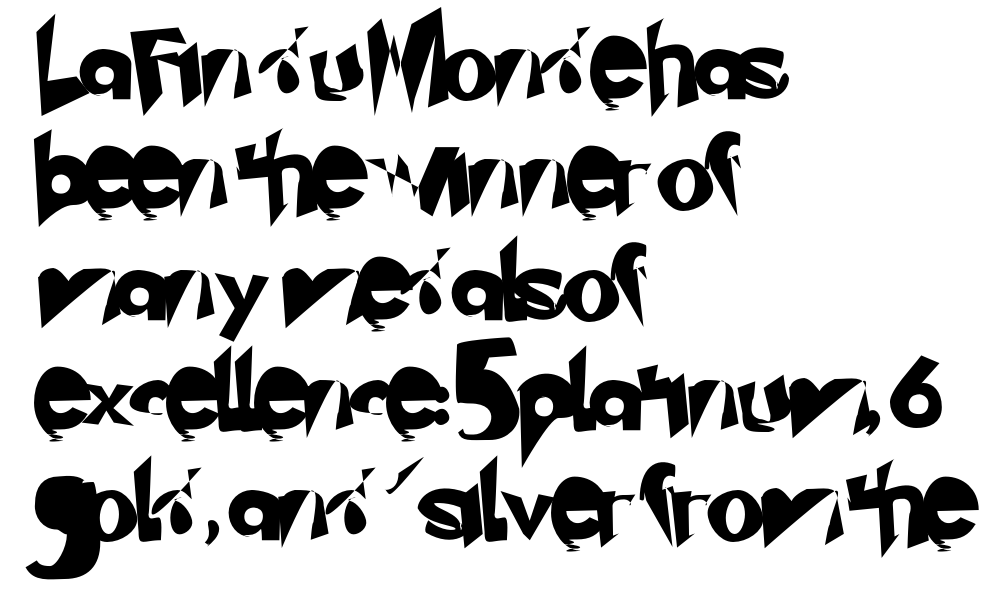
Q: Is the typeface a serif or a sans-serif typeface? A: Sans-serif.
Q: Is the text underlined? A: No.
Q: How is the paragraph aligned? A: Left-aligned.
Q: Is the spacing between letters normal or unusually wide? A: Normal.
Q: Is the spacing between lines tight, normal or loose? A: Normal.
Q: Width (condensed, normal, or wide)? A: Normal.
Q: Stroke contrast? A: Low.
Q: x-height? A: Small.
Q: Monospaced? A: No.
